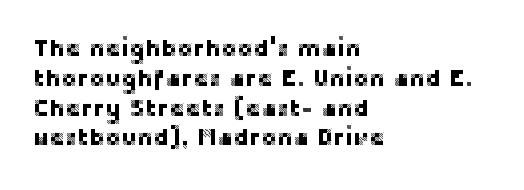
{"italic": "no", "underline": "no", "align": "left", "line_spacing_ratio": 1.24, "letter_spacing": "normal", "letter_spacing_em": 0.0, "glyph_px": 24}
